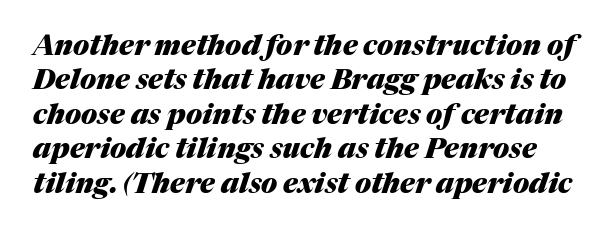
Notice how the stems are inclined rather than vertical — that's the hallmark of italics. Thick stems and heavy bowls — unmistakably bold. Spacing between characters is what you'd get straight out of the box. These lines are rendered in a variable-pitch font.
